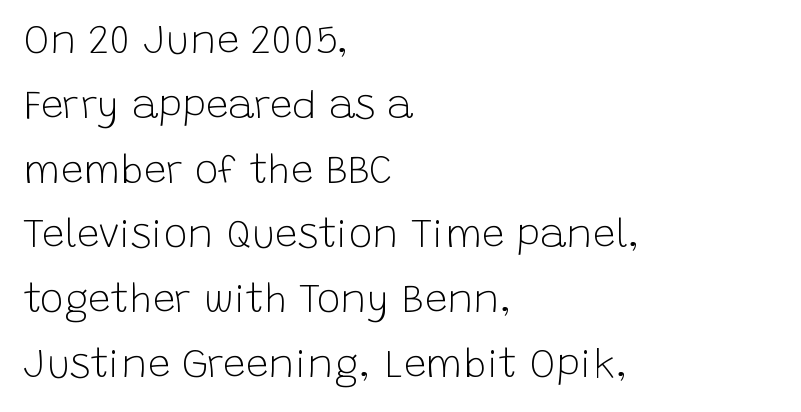
Q: Is the text bold? A: No.
Q: Is the text italic (slanted)? A: No, it is upright.
Q: Is the typeface a serif or a sans-serif typeface? A: Sans-serif.
Q: Is the text underlined? A: No.
Q: How is the paragraph aligned? A: Left-aligned.
Q: Is the spacing between letters normal or unusually wide? A: Normal.
Q: Is the spacing between lines tight, normal or loose? A: Normal.
Q: Width (condensed, normal, or wide)? A: Normal.
Q: Stroke contrast? A: Low.
Q: x-height? A: Large.
Q: Monospaced? A: No.
